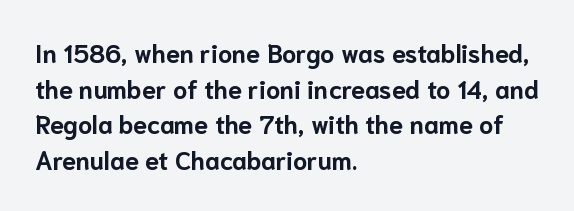
Q: Is the text bold? A: Yes.
Q: Is the text italic (slanted)? A: No, it is upright.
Q: Is the text underlined? A: No.
Q: How is the paragraph aligned? A: Left-aligned.
Q: Is the spacing between letters normal or unusually wide? A: Normal.
Q: Is the spacing between lines tight, normal or loose? A: Normal.
